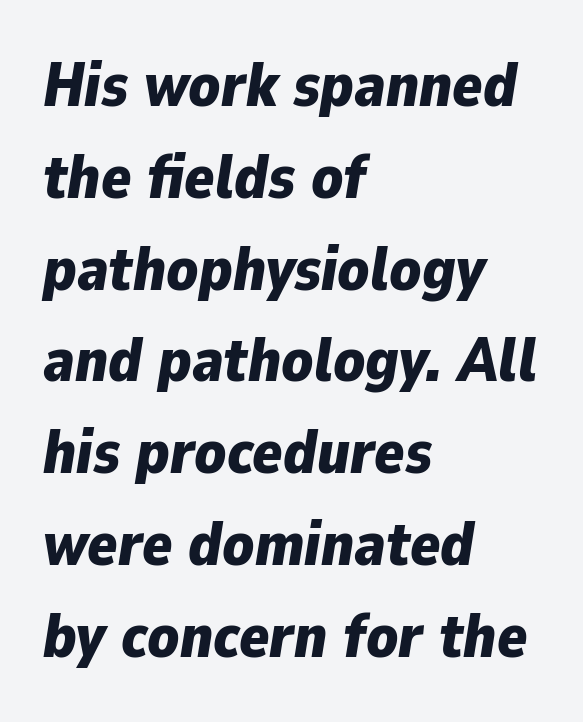
{"italic": "yes", "lean": "right", "slant_degrees": 9, "bold": "yes", "weight": "bold", "width": "normal", "stroke_contrast": "low", "x_height": "medium", "monospaced": "no", "underline": "no", "align": "left", "line_spacing": "normal", "line_spacing_ratio": 1.48, "letter_spacing": "normal", "letter_spacing_em": 0.0, "glyph_px": 62}
